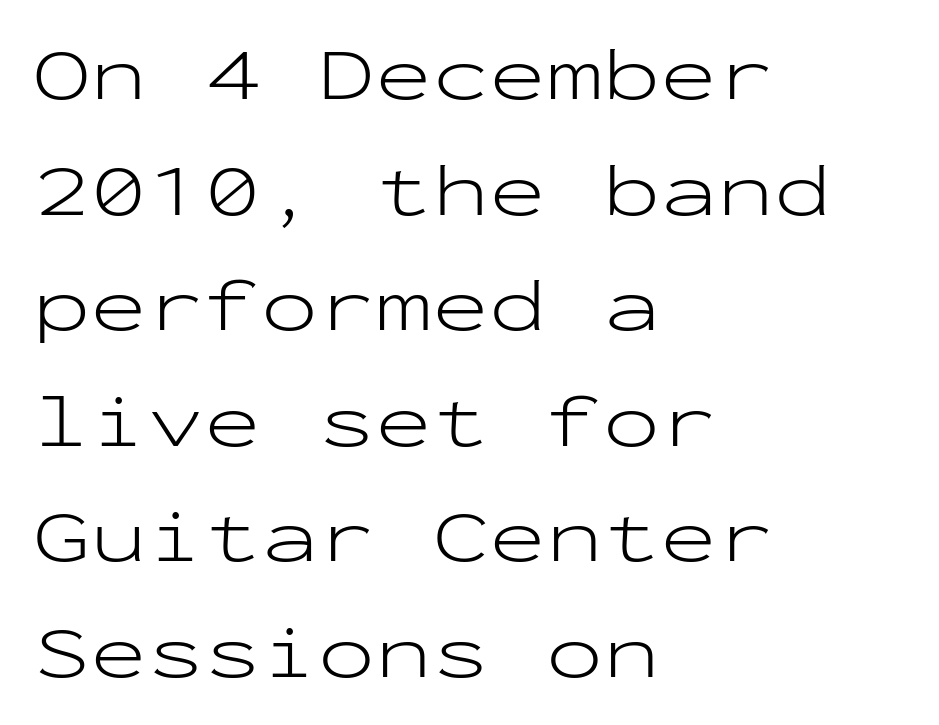
Q: Is the text bold? A: No.
Q: Is the text italic (slanted)? A: No, it is upright.
Q: Is the typeface a serif or a sans-serif typeface? A: Sans-serif.
Q: Is the text underlined? A: No.
Q: How is the paragraph aligned? A: Left-aligned.
Q: Is the spacing between letters normal or unusually wide? A: Normal.
Q: Is the spacing between lines tight, normal or loose? A: Normal.
Q: Width (condensed, normal, or wide)? A: Wide.
Q: Stroke contrast? A: Low.
Q: x-height? A: Medium.
Q: Monospaced? A: Yes.
